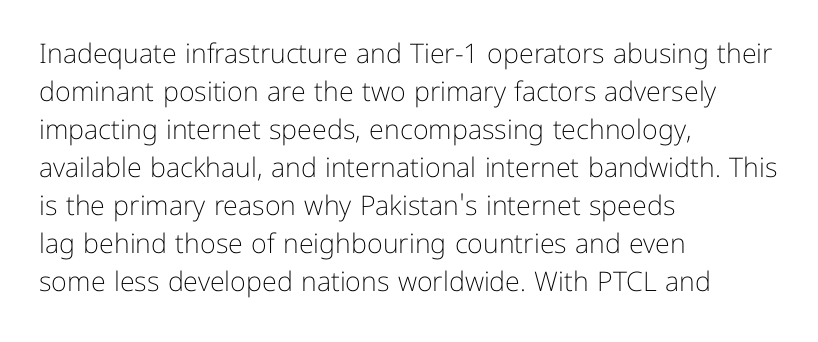
The designer left line spacing at the default. A classic flush-left, rag-right setting is used for this passage. The font sits on the lighter half of the weight spectrum, regular included. The letters stand straight up with perfectly vertical stems. No word sits above an underline.
